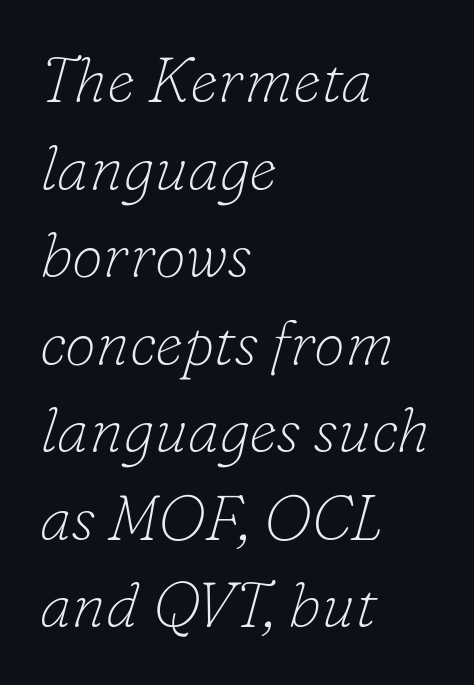
Left-aligned paragraph, ragged on the right. A serif font was chosen for this passage. The specimen omits any rule beneath the text block's lines. Spacing verdict: proportional, widths tailored to each character.
